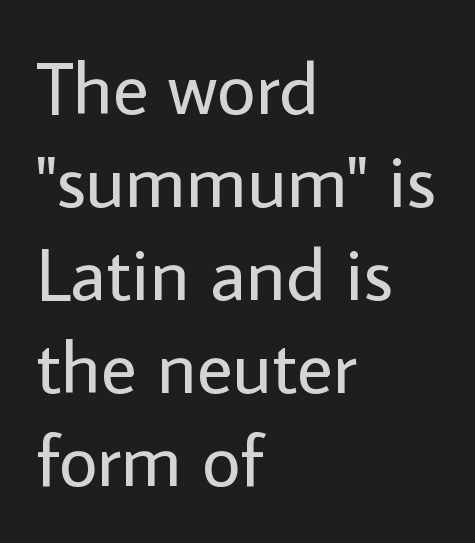
The image shows 75 px regular-weight sans-serif type, upright; set left-aligned, line spacing 1.24x, normal letter spacing, not underlined; low stroke contrast and a medium x-height.
